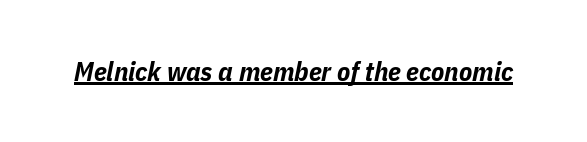
Each line of the rendering has a horizontal stroke beneath the glyphs. Bold? Absolutely — the strokes are thick and heavy. Standard letterfit; no display-style spreading of the glyphs. Emphasis-style slanted type is in use.
